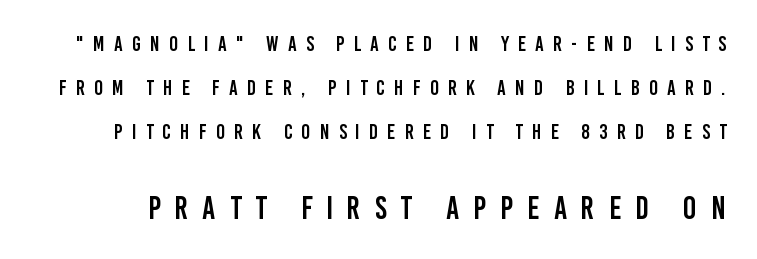
Q: Is the text italic (slanted)? A: No, it is upright.
Q: Is the typeface a serif or a sans-serif typeface? A: Sans-serif.
Q: Is the text underlined? A: No.
Q: Is the spacing between letters normal or unusually wide? A: Unusually wide.
Q: Is the spacing between lines tight, normal or loose? A: Loose.
Q: Which block of text is set in a larger size, the first (top) or the second (bottom)? A: The second (bottom) one.
Q: Width (condensed, normal, or wide)? A: Condensed.
Q: Stroke contrast? A: Low.
Q: x-height? A: Large.
Q: Monospaced? A: No.
